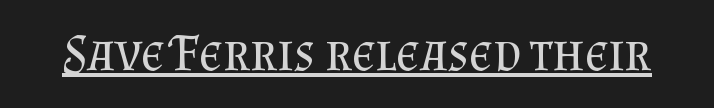
Compared with undecorated copy, this sample adds a rule below the words. The font's upright variant was chosen for this text. A light-to-regular cut is what we see here. Default kerning and tracking; the words read as compact shapes. You can tell from the footed stems that serif type was used.
